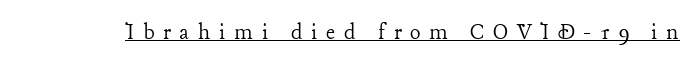
The image shows 25 px text type, upright; set unusually wide letter spacing (+0.35 em), underlined.
